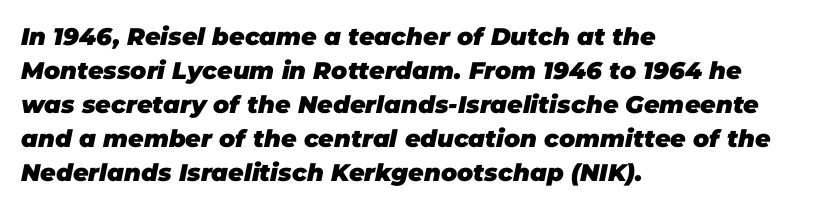
Q: Is the text bold? A: Yes.
Q: Is the text italic (slanted)? A: Yes, it leans right by about 11 degrees.
Q: Is the text underlined? A: No.
Q: How is the paragraph aligned? A: Left-aligned.
Q: Is the spacing between letters normal or unusually wide? A: Normal.
Q: Is the spacing between lines tight, normal or loose? A: Normal.
